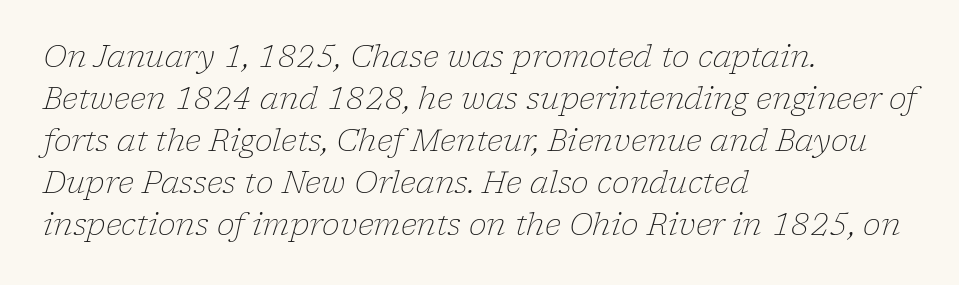
Q: Is the text bold? A: No.
Q: Is the text italic (slanted)? A: Yes, it leans right by about 17 degrees.
Q: Is the typeface a serif or a sans-serif typeface? A: Serif.
Q: Is the text underlined? A: No.
Q: How is the paragraph aligned? A: Left-aligned.
Q: Is the spacing between letters normal or unusually wide? A: Normal.
Q: Is the spacing between lines tight, normal or loose? A: Normal.
Q: Width (condensed, normal, or wide)? A: Normal.
Q: Stroke contrast? A: Low.
Q: x-height? A: Medium.
Q: Monospaced? A: No.
